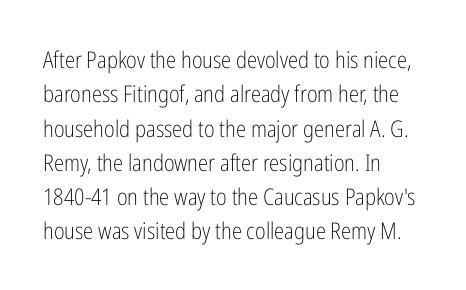
The image shows 23 px text type, upright; set left-aligned, normal line spacing (1.49x), normal letter spacing, not underlined.
